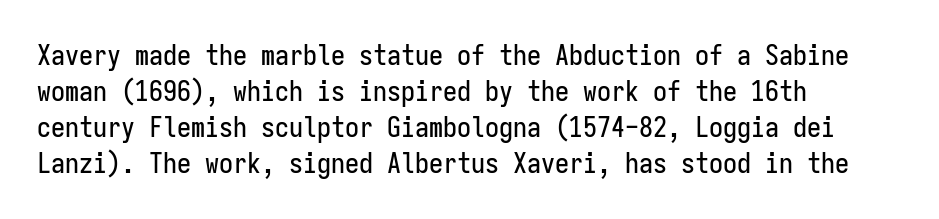
Q: Is the text italic (slanted)? A: No, it is upright.
Q: Is the typeface a serif or a sans-serif typeface? A: Sans-serif.
Q: Is the text underlined? A: No.
Q: How is the paragraph aligned? A: Left-aligned.
Q: Is the spacing between letters normal or unusually wide? A: Normal.
Q: Is the spacing between lines tight, normal or loose? A: Normal.
Q: Width (condensed, normal, or wide)? A: Condensed.
Q: Stroke contrast? A: Low.
Q: x-height? A: Medium.
Q: Monospaced? A: Yes.
